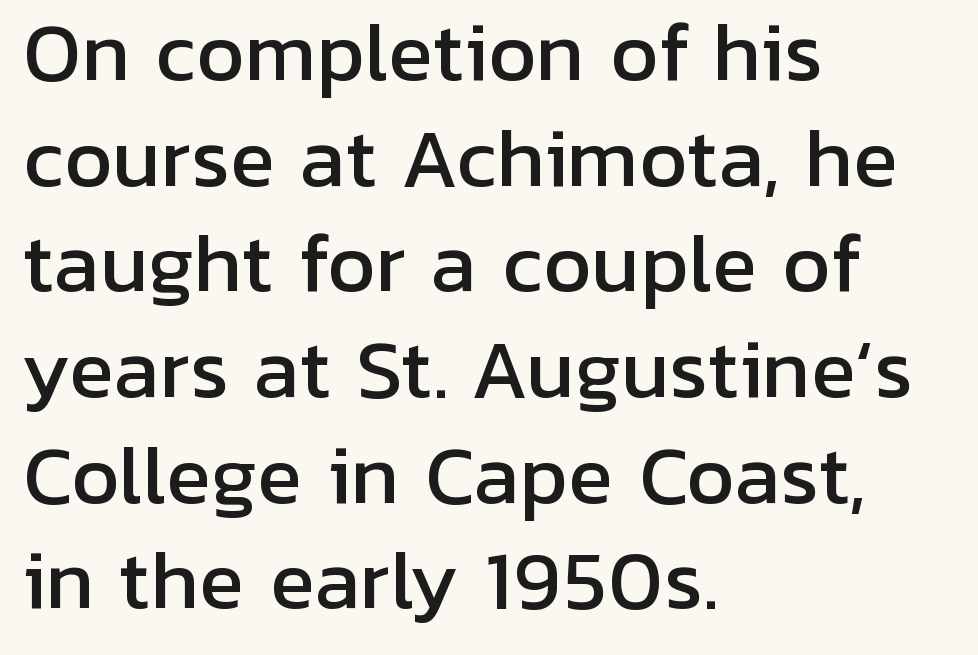
The image shows 76 px sans-serif type, upright; set left-aligned, normal line spacing (1.39x), normal letter spacing, not underlined; low stroke contrast and a medium x-height.
